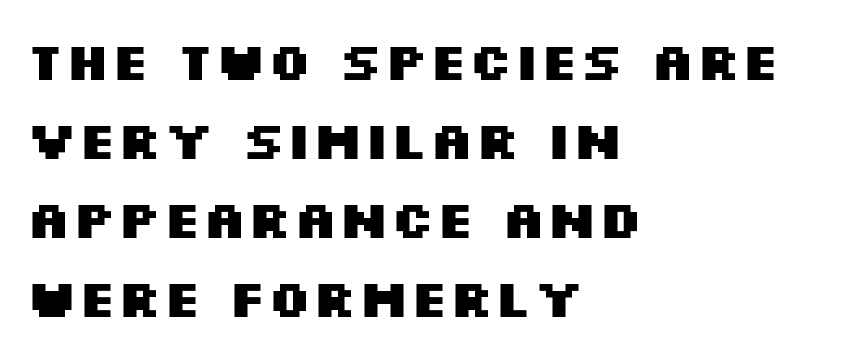
Q: Is the text bold? A: Yes.
Q: Is the text italic (slanted)? A: No, it is upright.
Q: Is the typeface a serif or a sans-serif typeface? A: Sans-serif.
Q: Is the text underlined? A: No.
Q: How is the paragraph aligned? A: Left-aligned.
Q: Is the spacing between letters normal or unusually wide? A: Normal.
Q: Is the spacing between lines tight, normal or loose? A: Normal.
Q: Width (condensed, normal, or wide)? A: Wide.
Q: Stroke contrast? A: Medium.
Q: x-height? A: Large.
Q: Monospaced? A: No.
